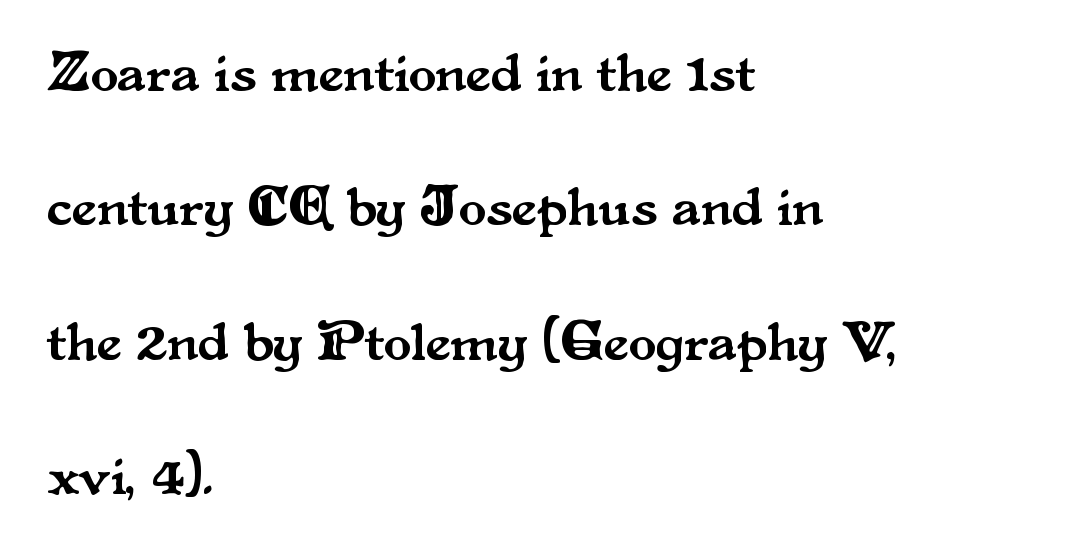
{"serif": "yes", "italic": "no", "width": "normal", "stroke_contrast": "medium", "x_height": "small", "monospaced": "no", "underline": "no", "align": "left", "line_spacing": "loose", "line_spacing_ratio": 2.4, "letter_spacing": "normal", "letter_spacing_em": 0.0, "glyph_px": 56}
